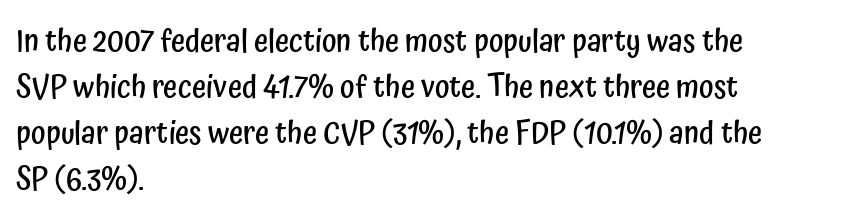
{"serif": "no", "italic": "no", "bold": "semi", "weight": "semibold", "width": "condensed", "stroke_contrast": "low", "x_height": "medium", "monospaced": "no", "underline": "no", "align": "left", "line_spacing": "normal", "line_spacing_ratio": 1.48, "letter_spacing": "normal", "letter_spacing_em": 0.0, "glyph_px": 31}
